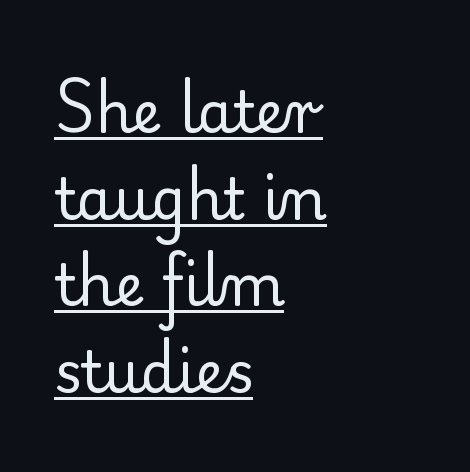
Varying glyph widths throughout — classic text-font behaviour. Tall strokes in this sample are plumb rather than angled. The rag falls on the right side of this text block. The rows are spaced the way most documents space them. Each letter's strokes conclude with small projecting serifs. The rendering keeps characters at their native spacing.
